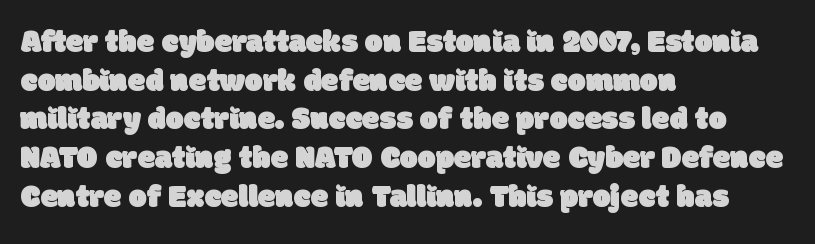
{"serif": "no", "width": "normal", "stroke_contrast": "low", "x_height": "large", "monospaced": "no", "underline": "no", "align": "left", "line_spacing_ratio": 1.21, "letter_spacing": "normal", "letter_spacing_em": 0.0, "glyph_px": 32}
